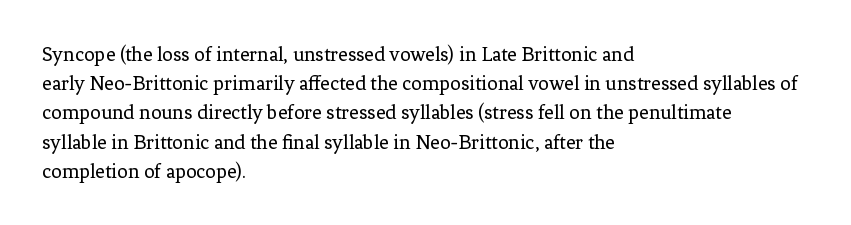
Q: Is the text bold? A: No.
Q: Is the text italic (slanted)? A: No, it is upright.
Q: Is the text underlined? A: No.
Q: How is the paragraph aligned? A: Left-aligned.
Q: Is the spacing between letters normal or unusually wide? A: Normal.
Q: Is the spacing between lines tight, normal or loose? A: Normal.
